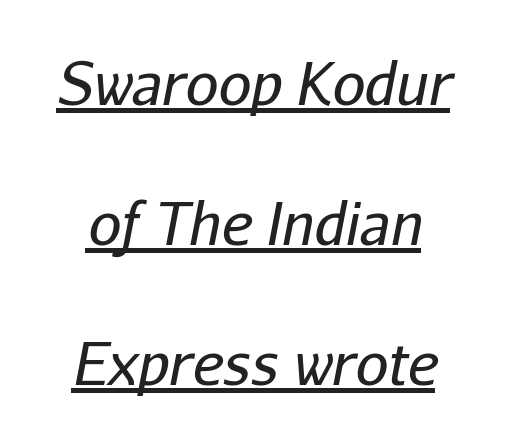
The image shows 58 px regular-weight type, italic (leaning right); set loose line spacing (2.41x), normal letter spacing, underlined; low stroke contrast and a medium x-height.
